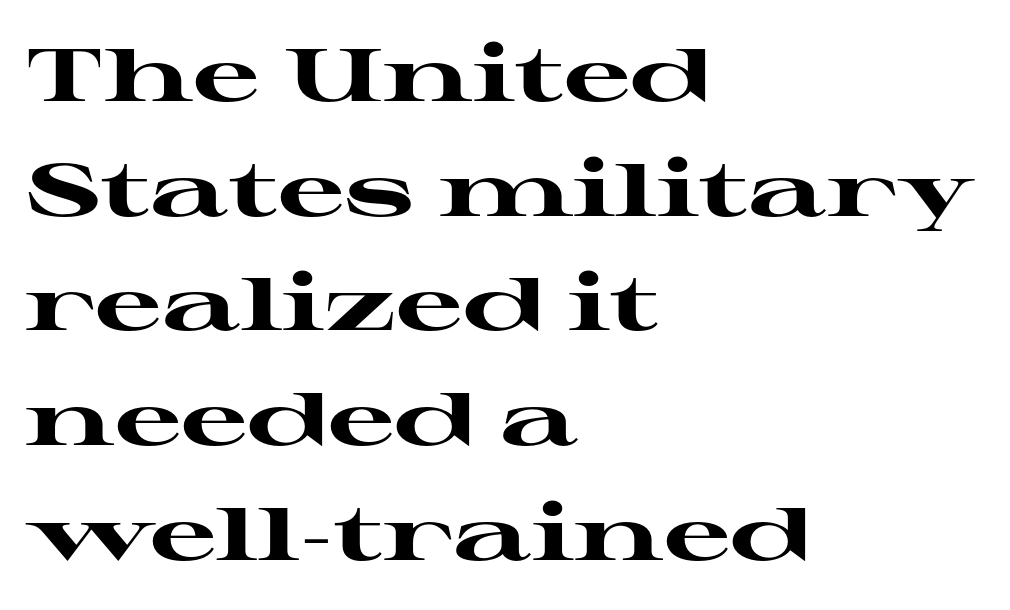
The image shows 74 px heavy, wide serif type, upright; set left-aligned, normal line spacing (1.55x), normal letter spacing, not underlined; high stroke contrast and a medium x-height.
